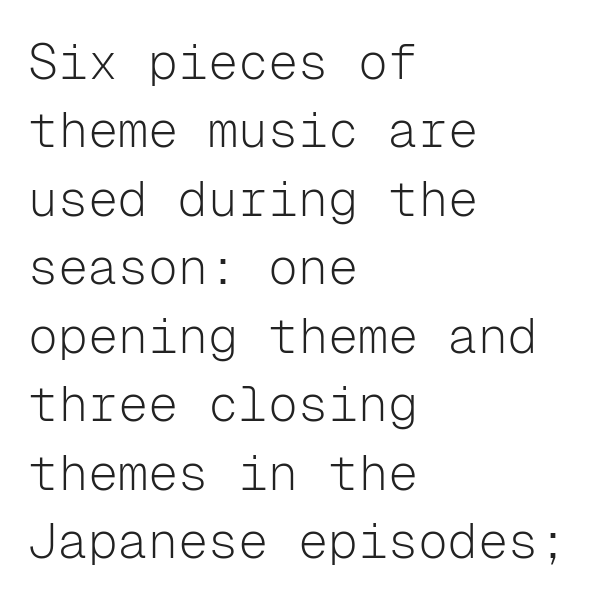
The image shows 50 px light sans-serif type, upright, monospaced; set left-aligned, normal line spacing (1.37x), normal letter spacing, not underlined; low stroke contrast and a medium x-height.
